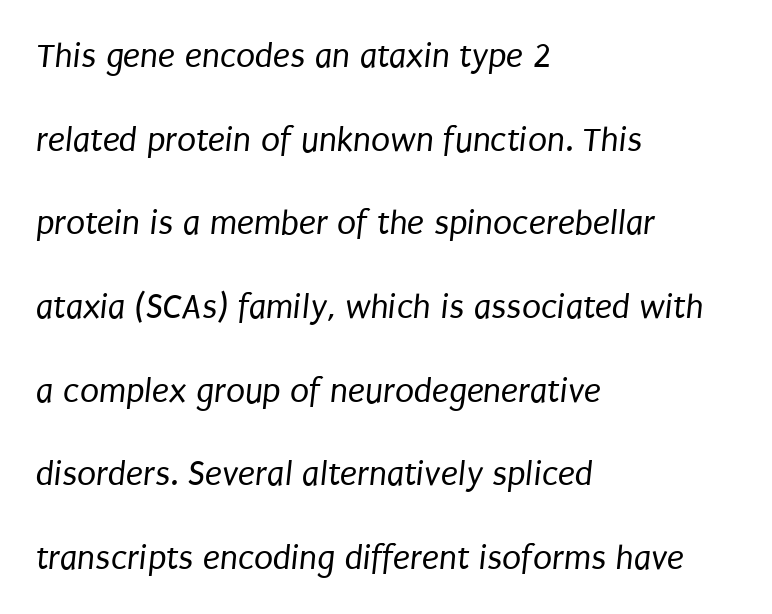
The image shows 35 px regular-weight, condensed sans-serif type; set left-aligned, loose line spacing (2.39x), normal letter spacing, not underlined; low stroke contrast and a large x-height.
